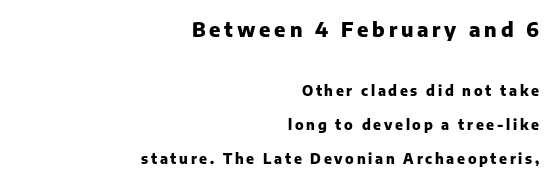
Two sizes are in play, and the larger belongs to the first block. The words here are not underlined. Which margin do the lines hug? The right one — the left edge is uneven. Ascenders rise straight up at ninety degrees.
